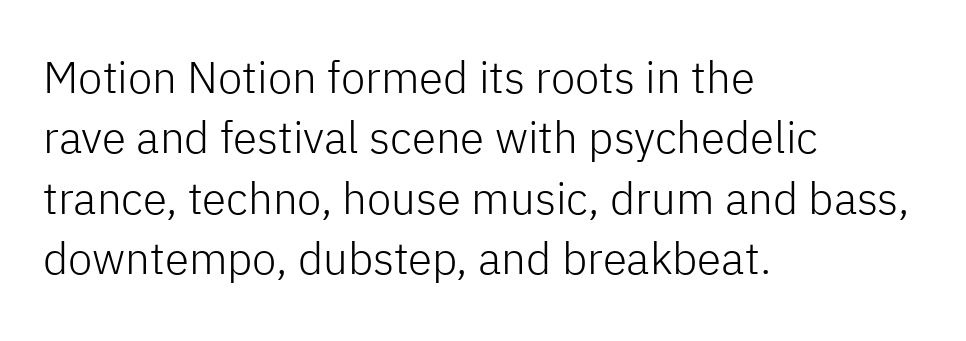
How are the letters spaced? Ordinarily, with no added tracking. The type sits square on the baseline with zero lean. The letters advance in unequal steps, a hallmark of proportional type. Glance below the letters and you will spot only blank space. These glyphs show unthickened strokes, regular width or finer.
